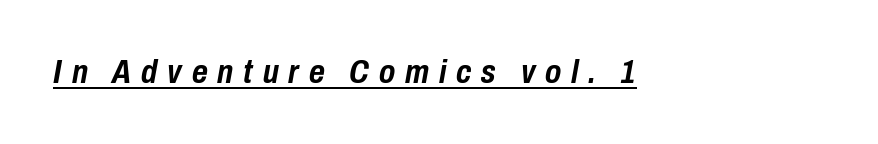
Q: Is the text bold? A: Yes.
Q: Is the text italic (slanted)? A: Yes, it leans right by about 10 degrees.
Q: Is the text underlined? A: Yes.
Q: Is the spacing between letters normal or unusually wide? A: Unusually wide.
Q: Width (condensed, normal, or wide)? A: Condensed.
Q: Stroke contrast? A: Low.
Q: x-height? A: Medium.
Q: Monospaced? A: No.
